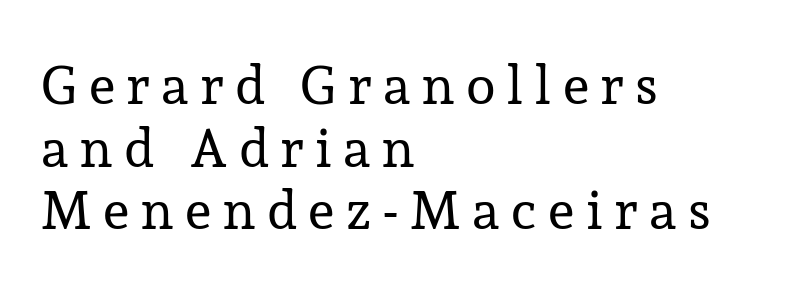
Q: Is the text bold? A: No.
Q: Is the text italic (slanted)? A: No, it is upright.
Q: Is the typeface a serif or a sans-serif typeface? A: Serif.
Q: Is the text underlined? A: No.
Q: How is the paragraph aligned? A: Left-aligned.
Q: Is the spacing between letters normal or unusually wide? A: Unusually wide.
Q: Width (condensed, normal, or wide)? A: Normal.
Q: Stroke contrast? A: Low.
Q: x-height? A: Medium.
Q: Monospaced? A: No.
